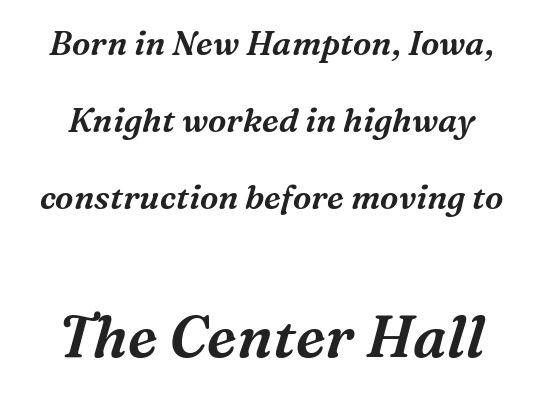
Top chunk: small. Bottom chunk: large. Serifs: yes, visible at the terminals of the letterforms. Whoever set this chose breathing room over compactness in the vertical rhythm. You could not count columns in this text — the font is proportionally spaced. The lettering tilts uniformly, giving the passage an italic look. Honestly, the letter spacing is just normal — you wouldn't notice it.
